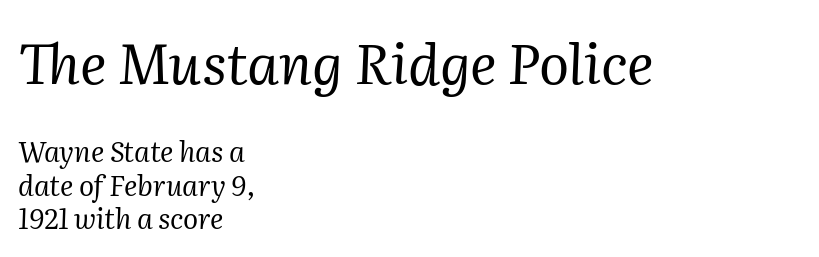
{"serif": "yes", "italic": "yes", "lean": "right", "slant_degrees": 2, "bold": "no", "weight": "regular", "width": "normal", "stroke_contrast": "medium", "x_height": "medium", "monospaced": "no", "underline": "no", "align": "left", "line_spacing_ratio": 1.19, "letter_spacing": "normal", "letter_spacing_em": 0.0, "larger_block": "first", "size_ratio": 2.0, "glyph_px": 56}
